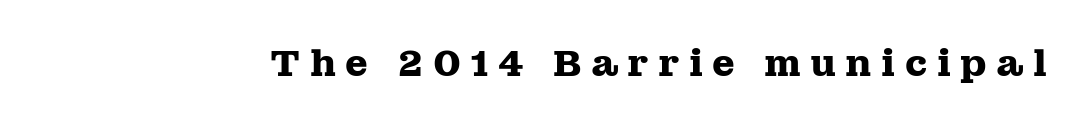
{"serif": "yes", "italic": "no", "bold": "yes", "weight": "heavy", "width": "wide", "stroke_contrast": "medium", "x_height": "medium", "monospaced": "no", "underline": "no", "letter_spacing": "wide", "letter_spacing_em": 0.25, "glyph_px": 37}
